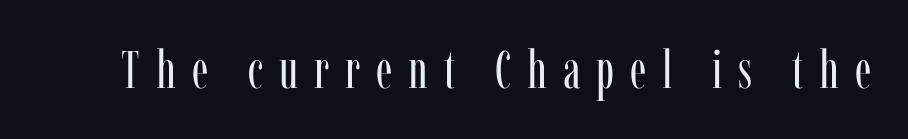
Q: Is the text bold? A: No.
Q: Is the text italic (slanted)? A: No, it is upright.
Q: Is the typeface a serif or a sans-serif typeface? A: Serif.
Q: Is the text underlined? A: No.
Q: Is the spacing between letters normal or unusually wide? A: Unusually wide.
Q: Width (condensed, normal, or wide)? A: Condensed.
Q: Stroke contrast? A: Low.
Q: x-height? A: Medium.
Q: Monospaced? A: No.
